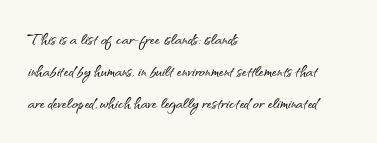
The image shows 20 px text type; set left-aligned, normal line spacing (1.61x), normal letter spacing, not underlined.
